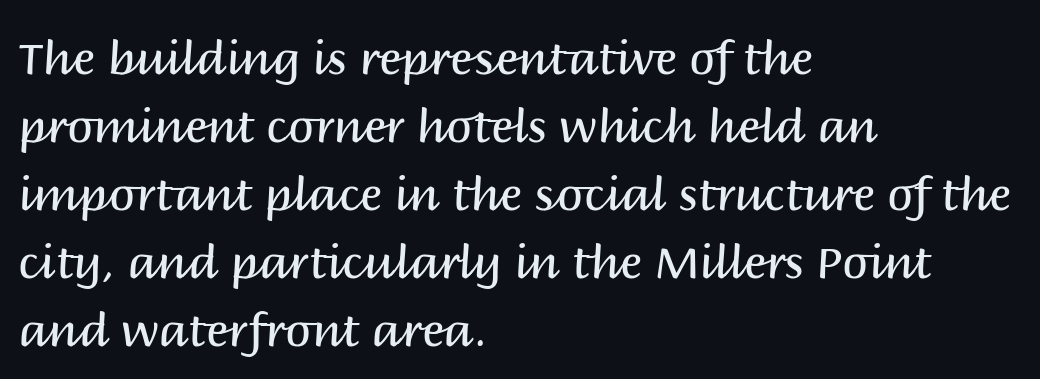
Teacher's note: observe the even left margin — that is flush-left alignment. The strip under each line holds only bare page. Honestly, the letter spacing is just normal — you wouldn't notice it. Leading matches the norm, producing a regular column.
